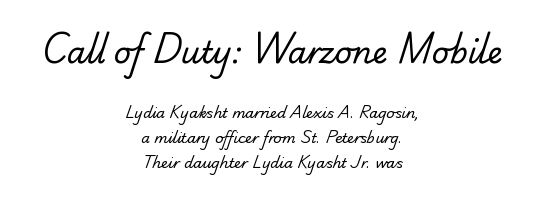
The image shows 30 px regular-weight sans-serif type; set centered, line spacing 1.8x, normal letter spacing, not underlined; the first (top) block is 2.14x larger; low stroke contrast and a small x-height.
